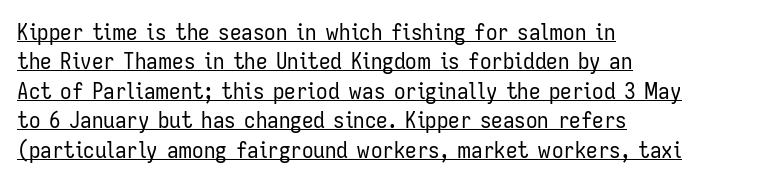
Underlined type. The rag falls on the right side of this text block. What stands out about the letter spacing? Nothing — it is the standard amount. How would I describe the line gaps? Plain and ordinary. The letters stand straight up with perfectly vertical stems. Each stroke keeps to a modest, everyday thickness or less.
